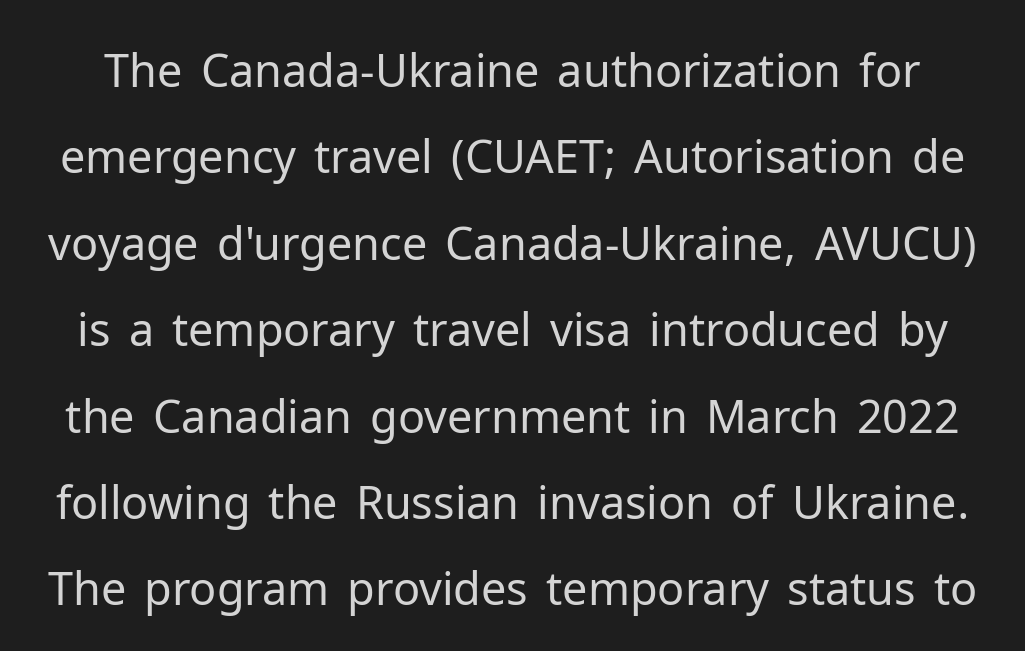
The image shows 45 px regular-weight sans-serif type, upright; set loose line spacing (1.92x), normal letter spacing, not underlined; low stroke contrast and a medium x-height.
